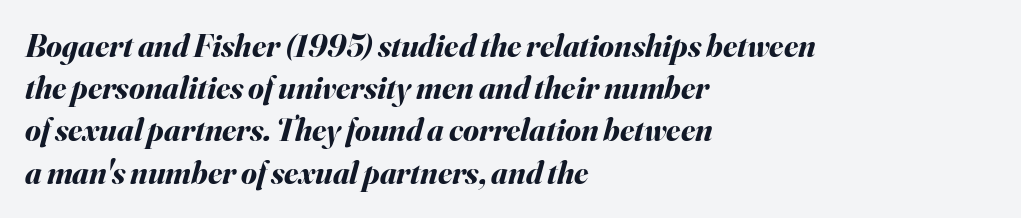
The image shows 32 px bold type, italic (leaning right); set left-aligned, normal line spacing (1.32x), normal letter spacing, not underlined; medium stroke contrast and a small x-height.
